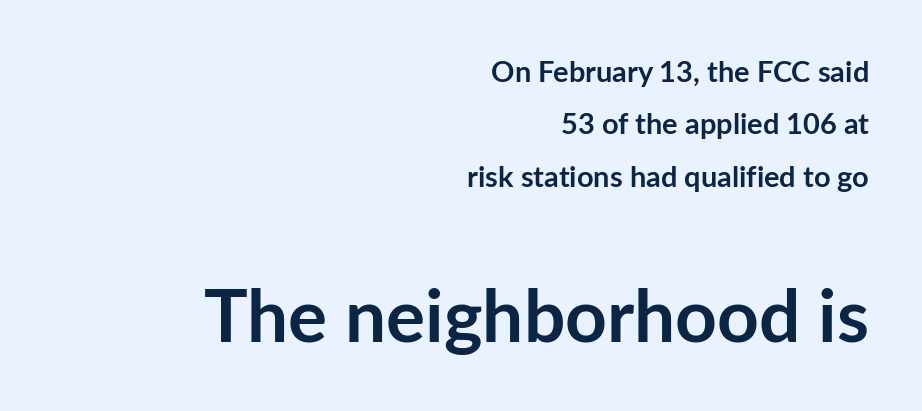
The image shows 73 px semibold sans-serif type, upright; set right-aligned, line spacing 1.81x, normal letter spacing, not underlined; the second (bottom) block is 2.52x larger; low stroke contrast and a medium x-height.
